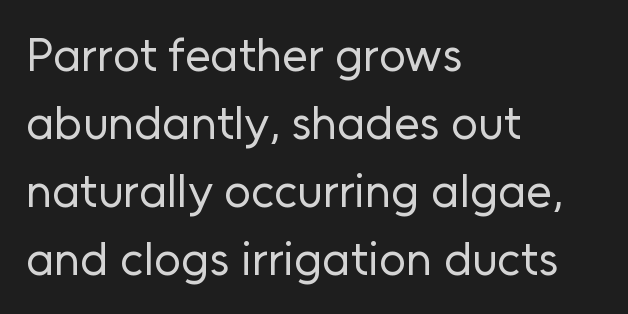
{"serif": "no", "italic": "no", "bold": "no", "weight": "regular", "width": "normal", "stroke_contrast": "low", "x_height": "medium", "monospaced": "no", "underline": "no", "align": "left", "line_spacing": "normal", "line_spacing_ratio": 1.45, "letter_spacing": "normal", "letter_spacing_em": 0.0, "glyph_px": 47}
